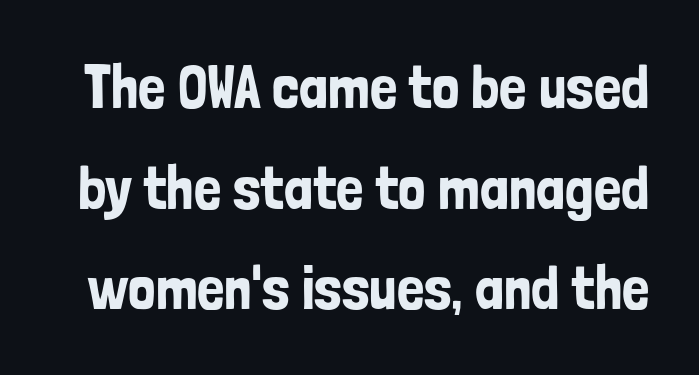
Q: Is the text italic (slanted)? A: No, it is upright.
Q: Is the typeface a serif or a sans-serif typeface? A: Sans-serif.
Q: Is the text underlined? A: No.
Q: Is the spacing between letters normal or unusually wide? A: Normal.
Q: Is the spacing between lines tight, normal or loose? A: Normal.
Q: Width (condensed, normal, or wide)? A: Condensed.
Q: Stroke contrast? A: Low.
Q: x-height? A: Medium.
Q: Monospaced? A: No.
